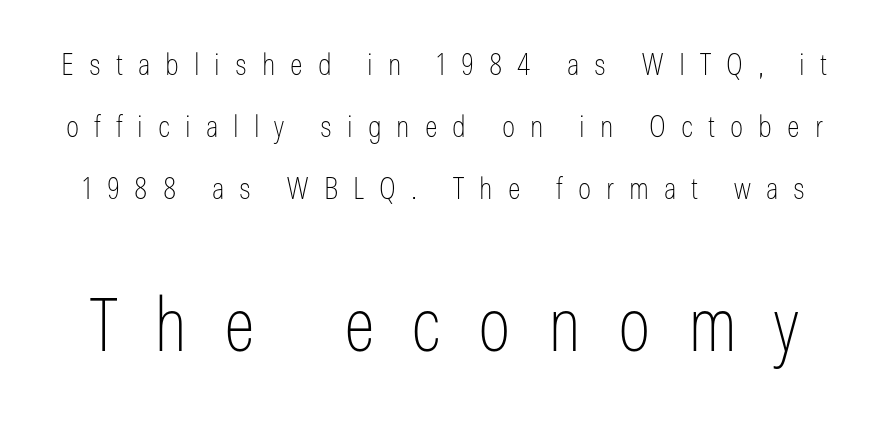
Q: Is the text bold? A: No.
Q: Is the text italic (slanted)? A: No, it is upright.
Q: Is the typeface a serif or a sans-serif typeface? A: Sans-serif.
Q: Is the text underlined? A: No.
Q: Is the spacing between letters normal or unusually wide? A: Unusually wide.
Q: Is the spacing between lines tight, normal or loose? A: Loose.
Q: Which block of text is set in a larger size, the first (top) or the second (bottom)? A: The second (bottom) one.
Q: Width (condensed, normal, or wide)? A: Condensed.
Q: Stroke contrast? A: Low.
Q: x-height? A: Medium.
Q: Monospaced? A: No.
